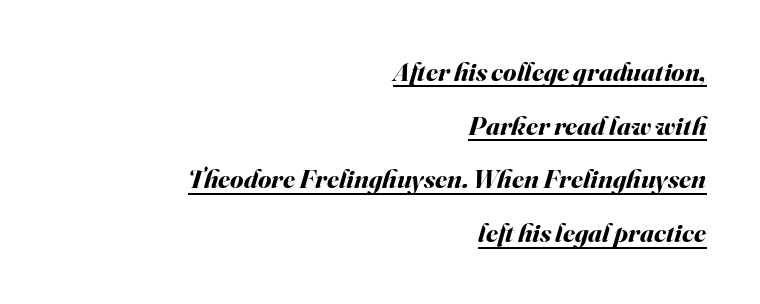
{"italic": "yes", "lean": "right", "slant_degrees": 16, "bold": "yes", "underline": "yes", "align": "right", "line_spacing": "loose", "line_spacing_ratio": 1.99, "letter_spacing": "normal", "letter_spacing_em": 0.0, "glyph_px": 27}
